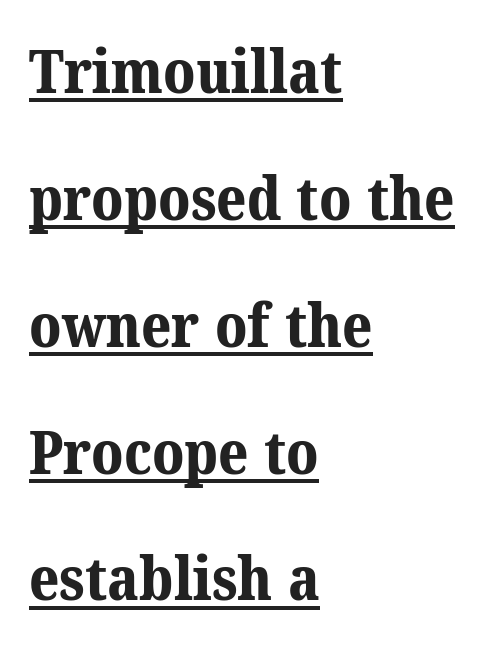
The image shows 59 px bold serif type; set left-aligned, loose line spacing (2.15x), normal letter spacing, underlined; medium stroke contrast and a medium x-height.
